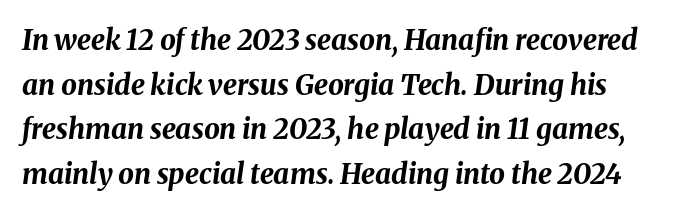
{"italic": "yes", "lean": "right", "slant_degrees": 8, "bold": "yes", "weight": "bold", "width": "normal", "stroke_contrast": "medium", "x_height": "medium", "monospaced": "no", "underline": "no", "line_spacing": "normal", "line_spacing_ratio": 1.59, "letter_spacing": "normal", "letter_spacing_em": 0.0, "glyph_px": 28}
